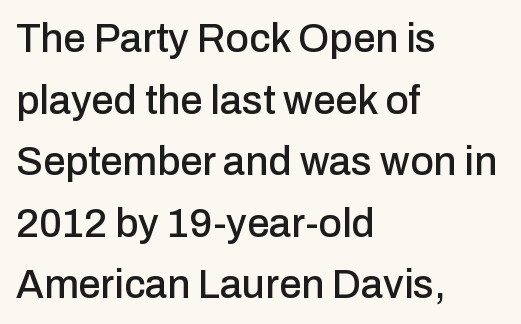
Q: Is the text italic (slanted)? A: No, it is upright.
Q: Is the typeface a serif or a sans-serif typeface? A: Sans-serif.
Q: Is the text underlined? A: No.
Q: How is the paragraph aligned? A: Left-aligned.
Q: Is the spacing between letters normal or unusually wide? A: Normal.
Q: Is the spacing between lines tight, normal or loose? A: Normal.
Q: Width (condensed, normal, or wide)? A: Normal.
Q: Stroke contrast? A: Low.
Q: x-height? A: Medium.
Q: Monospaced? A: No.
